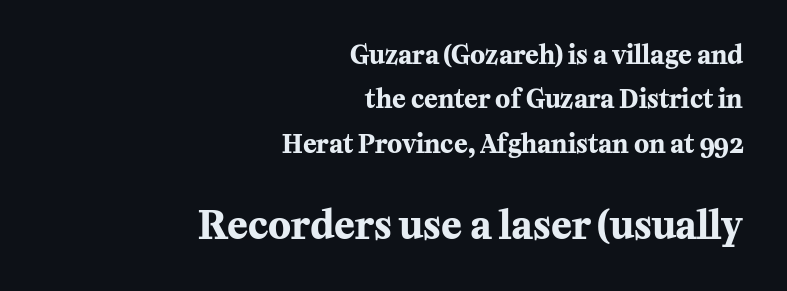
Q: Is the text bold? A: Yes.
Q: Is the text italic (slanted)? A: No, it is upright.
Q: Is the typeface a serif or a sans-serif typeface? A: Serif.
Q: Is the text underlined? A: No.
Q: How is the paragraph aligned? A: Right-aligned.
Q: Is the spacing between letters normal or unusually wide? A: Normal.
Q: Which block of text is set in a larger size, the first (top) or the second (bottom)? A: The second (bottom) one.
Q: Width (condensed, normal, or wide)? A: Normal.
Q: Stroke contrast? A: Medium.
Q: x-height? A: Medium.
Q: Monospaced? A: No.
